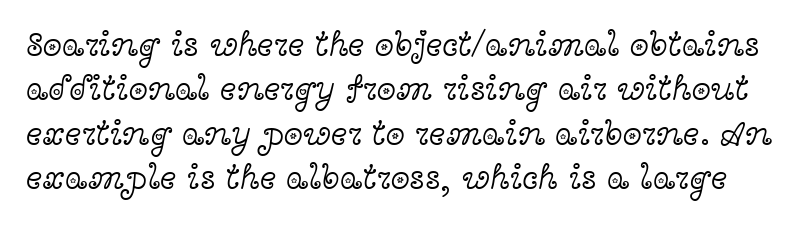
{"serif": "yes", "italic": "no", "bold": "no", "weight": "light", "width": "wide", "x_height": "medium", "monospaced": "no", "underline": "no", "line_spacing": "normal", "line_spacing_ratio": 1.27, "letter_spacing": "normal", "letter_spacing_em": 0.0, "glyph_px": 35}
